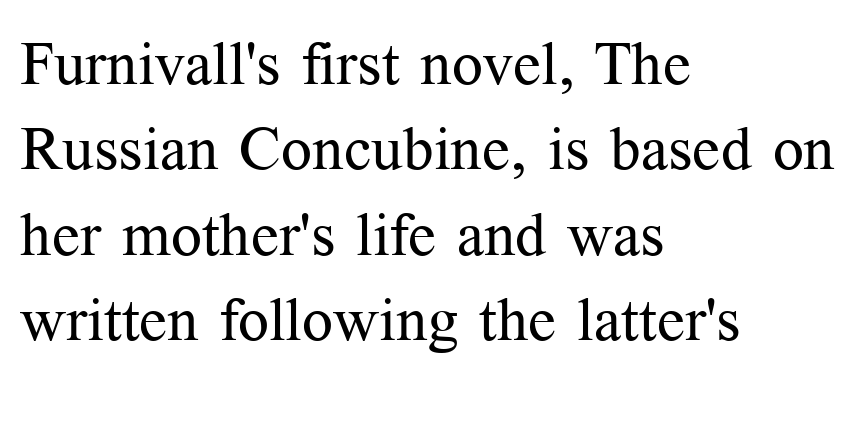
The image shows 61 px regular-weight serif type, upright; set left-aligned, normal line spacing (1.4x), normal letter spacing, not underlined; medium stroke contrast and a medium x-height.
